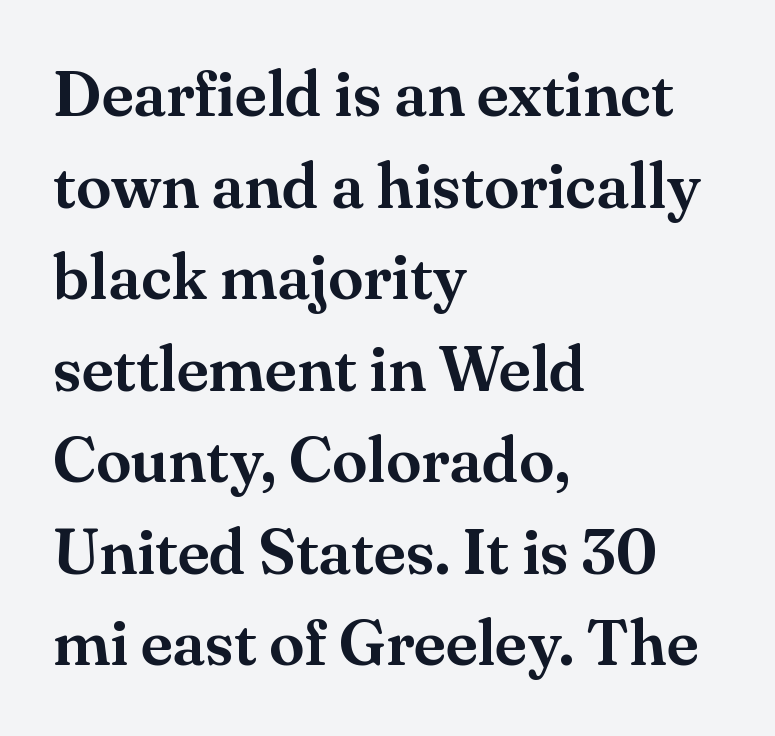
The area under the type is left untouched. A typesetter would label this face a serif. The setting favours the left margin, as ordinary paragraphs usually do. Inter-character spacing is left at the font's built-in metrics. Evenly set lines give the paragraph a standard silhouette.
